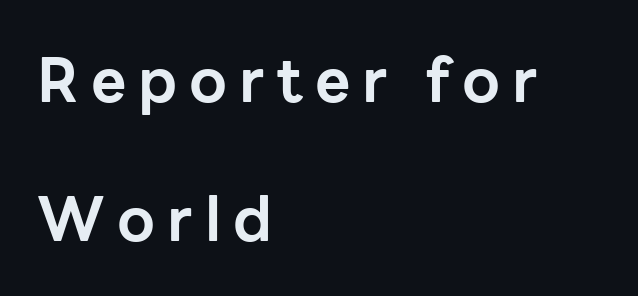
As a designer I'd log this as weight 700, bold. The string is rendered with underlining switched off. The letters advance in unequal steps, a hallmark of proportional type. Observe the absence of serifs on each vertical stroke in this sample.
